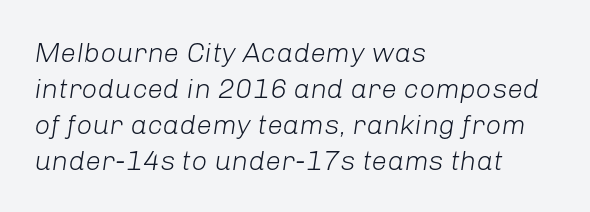
The image shows 28 px light type, italic (leaning right); set left-aligned, normal line spacing (1.28x), normal letter spacing, not underlined; low stroke contrast and a medium x-height.
